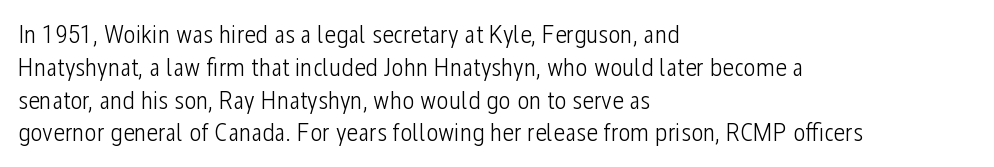
The image shows 26 px text type, upright; set left-aligned, normal line spacing (1.26x), normal letter spacing, not underlined.
